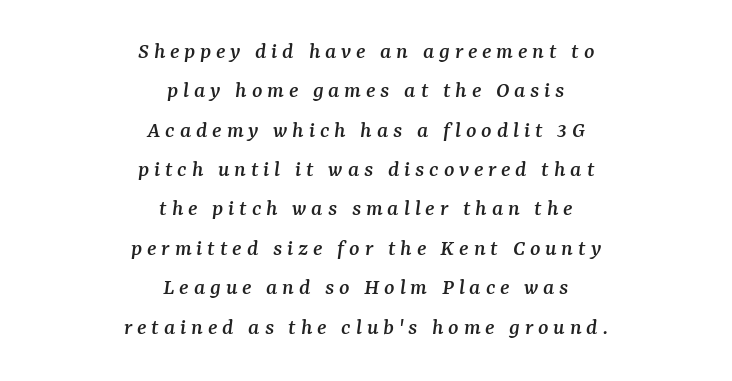
A typesetter would mark this as italic. The letterforms stand isolated, each surrounded by extra space. The passage is arranged like a title page — every line centered. Decoration check: the copy has no underline. In terms of leading, this rendering sits right in the middle.
